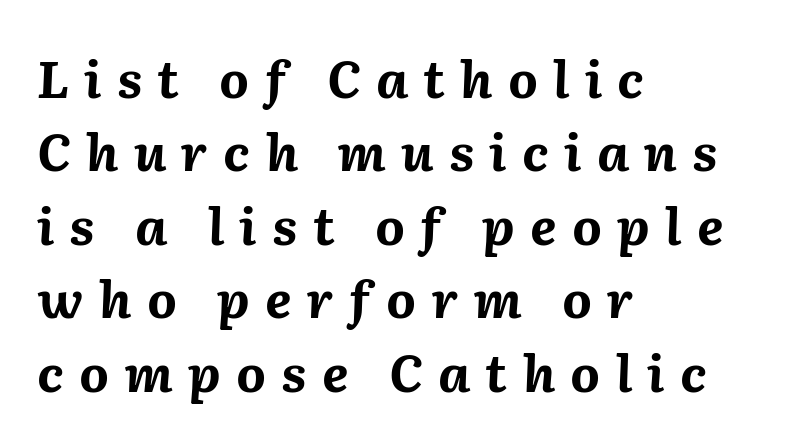
The image shows 51 px bold type, italic (leaning right); set left-aligned, normal line spacing (1.44x), unusually wide letter spacing (+0.3 em), not underlined; medium stroke contrast and a medium x-height.
